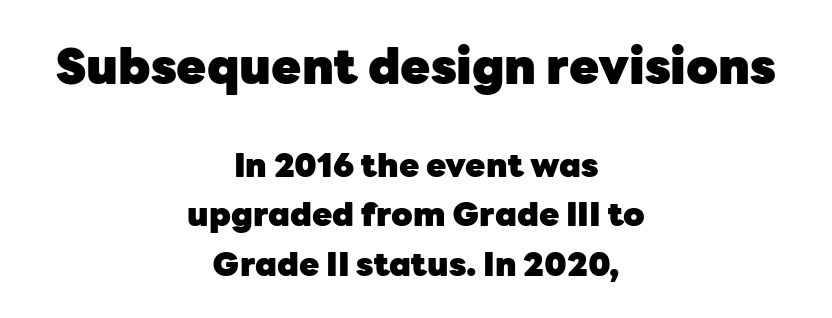
{"serif": "no", "italic": "no", "bold": "yes", "weight": "heavy", "width": "normal", "stroke_contrast": "low", "x_height": "medium", "monospaced": "no", "underline": "no", "align": "center", "line_spacing": "normal", "line_spacing_ratio": 1.49, "letter_spacing": "normal", "letter_spacing_em": 0.0, "larger_block": "first", "size_ratio": 1.48, "glyph_px": 49}
